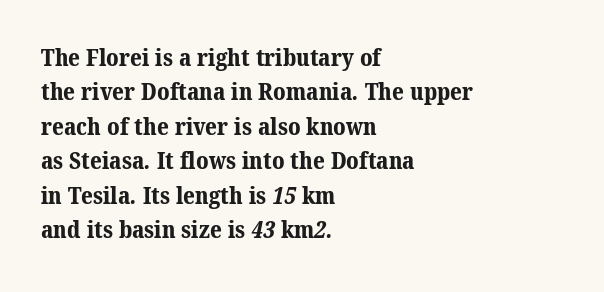
The area under the type is left untouched. Line starts are locked; line ends wander. Regarding leading, the lines here are spaced in the standard way. Heavy, bold letterforms.
